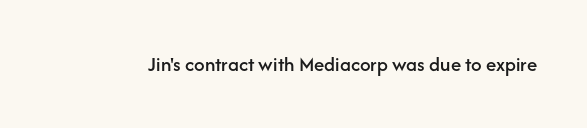
Every character sits straight up, as roman type does. The string is rendered with underlining switched off. Students, note that the glyphs here touch the page at normal intervals.
